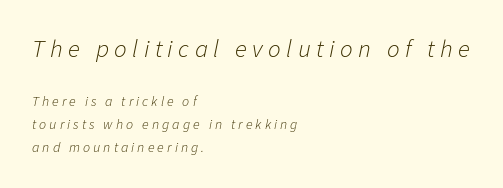
Q: Is the text bold? A: No.
Q: Is the text italic (slanted)? A: Yes, it leans right by about 11 degrees.
Q: Is the text underlined? A: No.
Q: How is the paragraph aligned? A: Left-aligned.
Q: Is the spacing between letters normal or unusually wide? A: Unusually wide.
Q: Is the spacing between lines tight, normal or loose? A: Normal.
Q: Which block of text is set in a larger size, the first (top) or the second (bottom)? A: The first (top) one.
